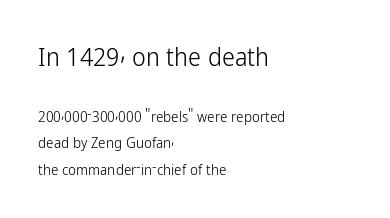
Q: Is the text bold? A: No.
Q: Is the text italic (slanted)? A: No, it is upright.
Q: Is the text underlined? A: No.
Q: How is the paragraph aligned? A: Left-aligned.
Q: Is the spacing between letters normal or unusually wide? A: Normal.
Q: Which block of text is set in a larger size, the first (top) or the second (bottom)? A: The first (top) one.
